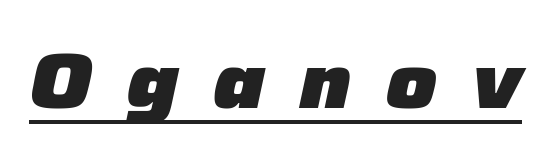
The image shows 79 px heavy type, italic (leaning right); set unusually wide letter spacing (+0.43 em), underlined; low stroke contrast and a medium x-height.
